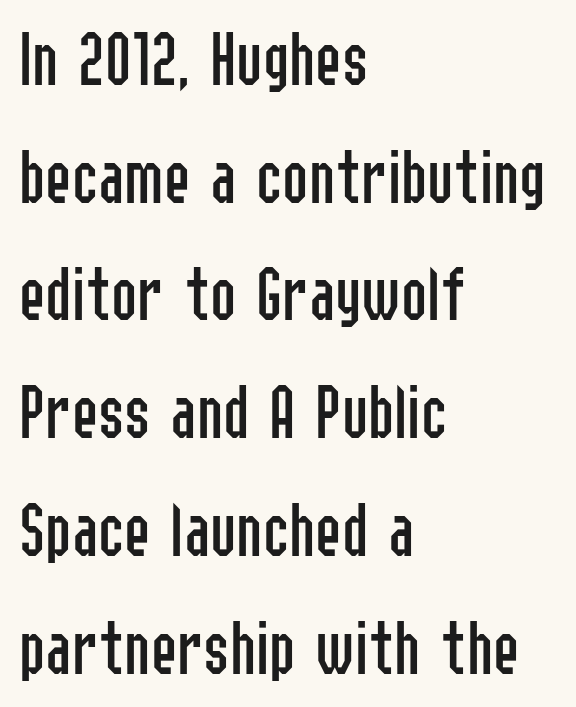
Q: Is the text bold? A: No.
Q: Is the text italic (slanted)? A: No, it is upright.
Q: Is the typeface a serif or a sans-serif typeface? A: Sans-serif.
Q: Is the text underlined? A: No.
Q: How is the paragraph aligned? A: Left-aligned.
Q: Is the spacing between letters normal or unusually wide? A: Normal.
Q: Is the spacing between lines tight, normal or loose? A: Normal.
Q: Width (condensed, normal, or wide)? A: Condensed.
Q: Stroke contrast? A: Low.
Q: x-height? A: Medium.
Q: Monospaced? A: No.
